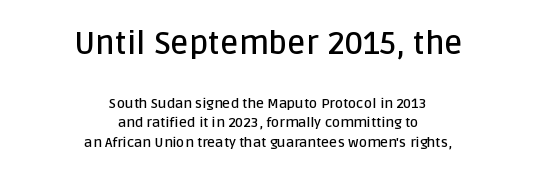
The image shows 32 px semibold sans-serif type, upright; set centered, normal line spacing (1.41x), normal letter spacing, not underlined; the first (top) block is 2.29x larger; low stroke contrast and a large x-height.
